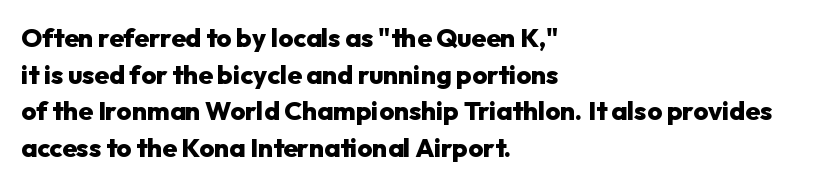
Caption: multi-line text, flush left, ragged right. Look at the tracking — it's just the regular setting, nothing added. Upright lettering throughout. The passage shown is emphatically bold. The passage shown is not underscored anywhere.
